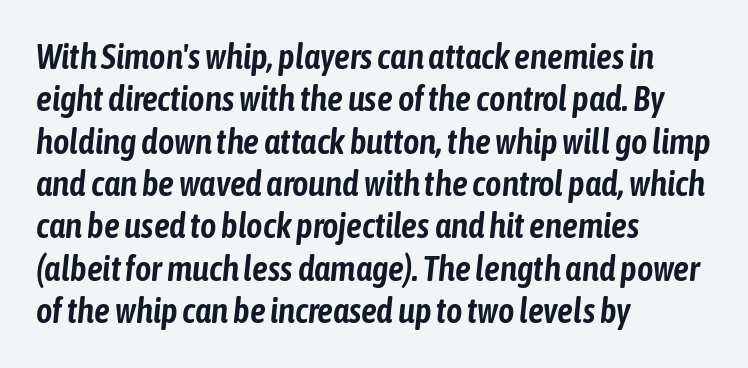
Anything drawn beneath the words? Only blank space. Reading down the block, your eye returns to a fixed left position each line. Students, note that the glyphs here touch the page at normal intervals. These lines were composed using italics.
